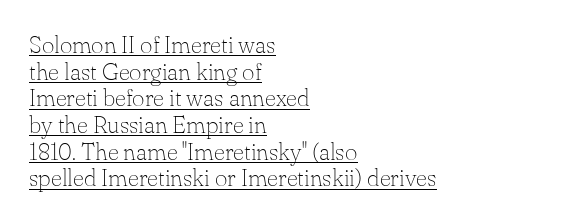
{"italic": "no", "bold": "no", "underline": "yes", "align": "left", "line_spacing": "tight", "line_spacing_ratio": 1.11, "letter_spacing": "normal", "letter_spacing_em": 0.0, "glyph_px": 24}
